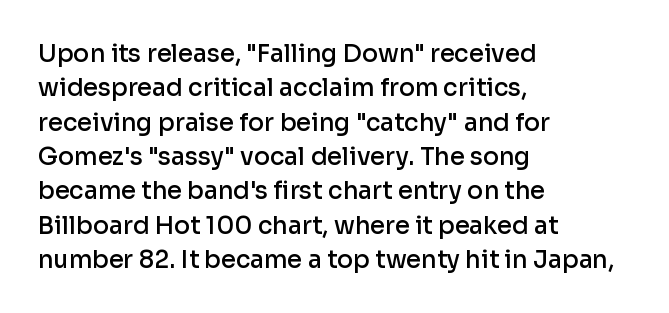
{"italic": "no", "bold": "semi", "underline": "no", "align": "left", "line_spacing": "normal", "line_spacing_ratio": 1.43, "letter_spacing": "normal", "letter_spacing_em": 0.0, "glyph_px": 24}
